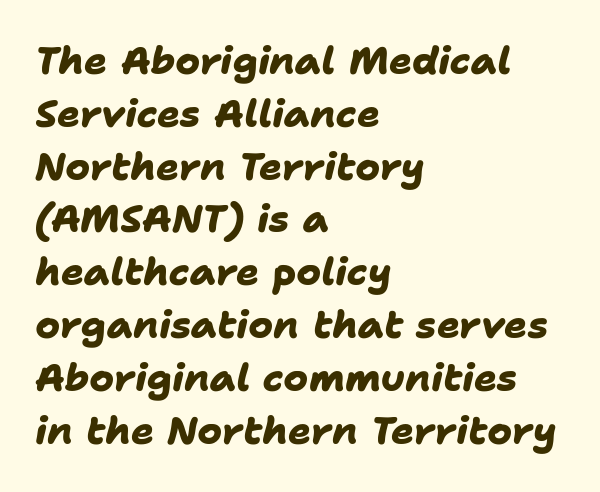
Successive baselines arrive at the customary interval. No word sits above an underline. Stroke terminals: plain, sans-serif. Do the characters align in a grid? No, the font is proportional. Horizontal alignment here is leftward, the default for most running prose.
